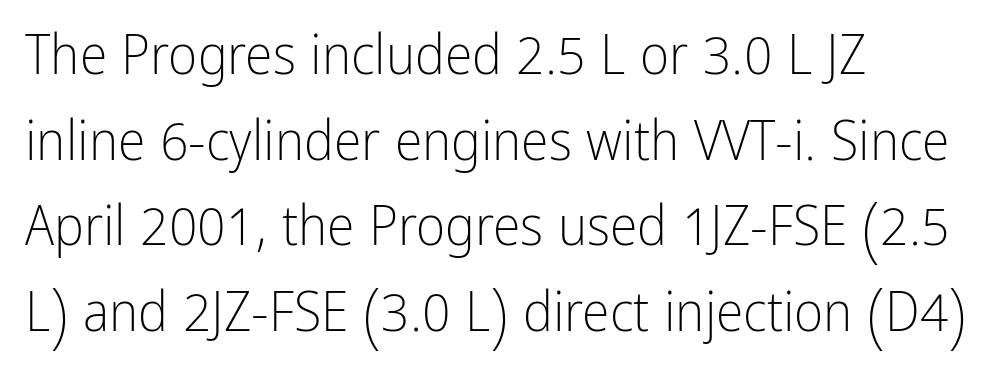
{"serif": "no", "italic": "no", "bold": "no", "weight": "light", "width": "condensed", "stroke_contrast": "low", "x_height": "medium", "monospaced": "no", "underline": "no", "align": "left", "line_spacing": "normal", "line_spacing_ratio": 1.53, "letter_spacing": "normal", "letter_spacing_em": 0.0, "glyph_px": 56}
